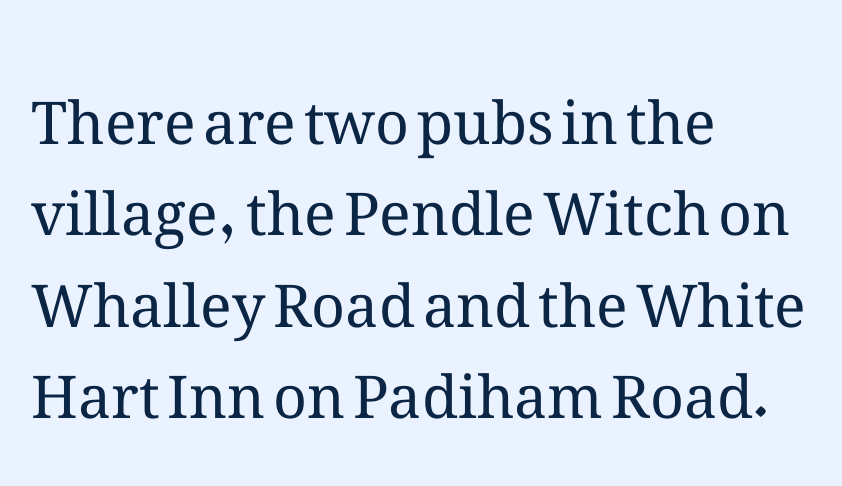
Is there any slant? The stems are plumb. Teacher's note: observe the even left margin — that is flush-left alignment. The space beneath each line is pristine and unruled. Honestly, the row spacing looks completely unremarkable. Weight class: somewhere from thin through regular. Spacing between characters is what you'd get straight out of the box.
